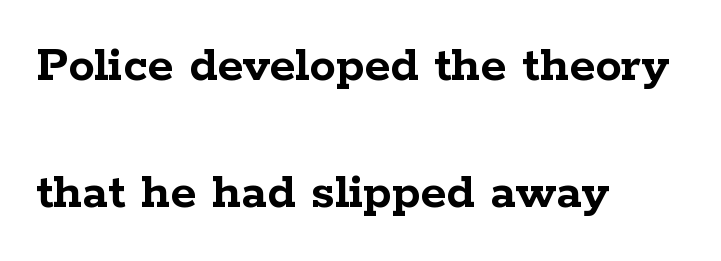
Q: Is the text bold? A: Yes.
Q: Is the text italic (slanted)? A: No, it is upright.
Q: Is the typeface a serif or a sans-serif typeface? A: Serif.
Q: Is the text underlined? A: No.
Q: How is the paragraph aligned? A: Left-aligned.
Q: Is the spacing between letters normal or unusually wide? A: Normal.
Q: Is the spacing between lines tight, normal or loose? A: Loose.
Q: Width (condensed, normal, or wide)? A: Wide.
Q: Stroke contrast? A: Low.
Q: x-height? A: Medium.
Q: Monospaced? A: No.
